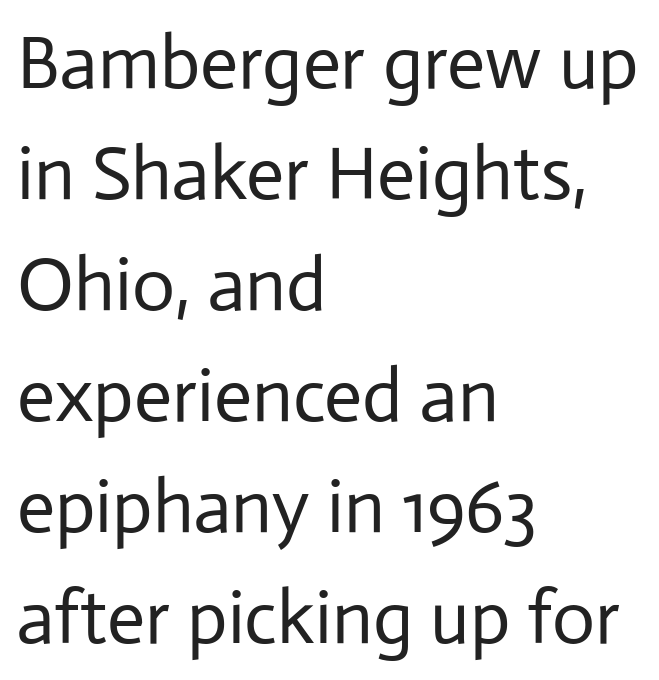
Q: Is the text bold? A: No.
Q: Is the text italic (slanted)? A: No, it is upright.
Q: Is the typeface a serif or a sans-serif typeface? A: Sans-serif.
Q: Is the text underlined? A: No.
Q: How is the paragraph aligned? A: Left-aligned.
Q: Is the spacing between letters normal or unusually wide? A: Normal.
Q: Is the spacing between lines tight, normal or loose? A: Normal.
Q: Width (condensed, normal, or wide)? A: Normal.
Q: Stroke contrast? A: Low.
Q: x-height? A: Medium.
Q: Monospaced? A: No.
